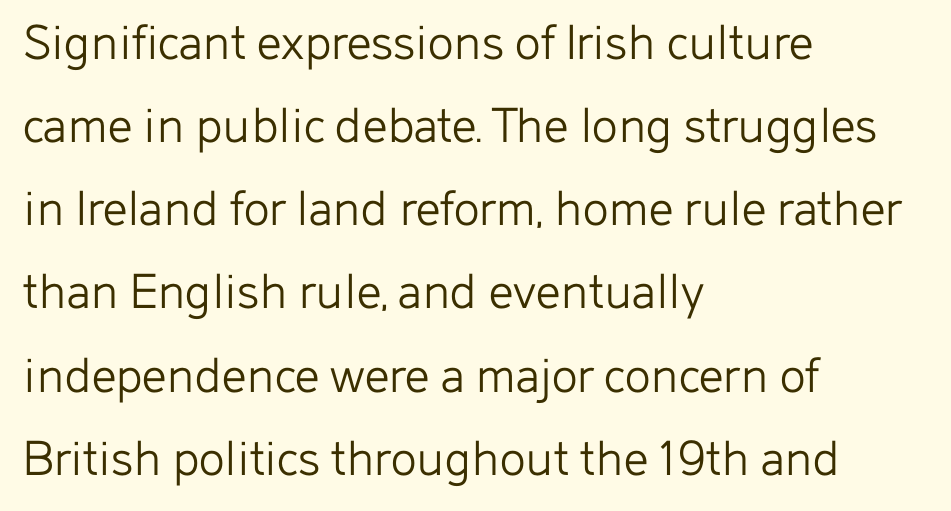
Q: Is the text bold? A: No.
Q: Is the text italic (slanted)? A: No, it is upright.
Q: Is the typeface a serif or a sans-serif typeface? A: Sans-serif.
Q: Is the text underlined? A: No.
Q: How is the paragraph aligned? A: Left-aligned.
Q: Is the spacing between letters normal or unusually wide? A: Normal.
Q: Is the spacing between lines tight, normal or loose? A: Normal.
Q: Width (condensed, normal, or wide)? A: Normal.
Q: Stroke contrast? A: Low.
Q: x-height? A: Medium.
Q: Monospaced? A: No.
